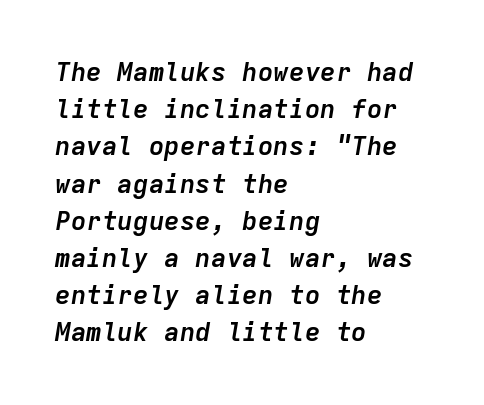
Q: Is the text bold? A: Yes.
Q: Is the text italic (slanted)? A: Yes, it leans right by about 9 degrees.
Q: Is the text underlined? A: No.
Q: How is the paragraph aligned? A: Left-aligned.
Q: Is the spacing between letters normal or unusually wide? A: Normal.
Q: Is the spacing between lines tight, normal or loose? A: Normal.
